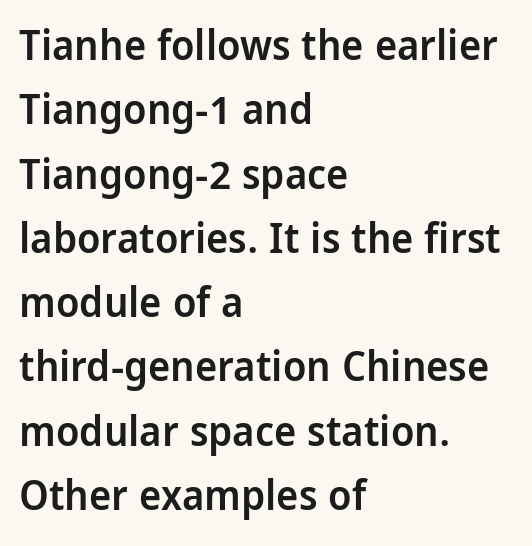
{"serif": "no", "italic": "no", "bold": "semi", "weight": "semibold", "width": "condensed", "stroke_contrast": "low", "x_height": "large", "monospaced": "no", "underline": "no", "align": "left", "line_spacing": "normal", "line_spacing_ratio": 1.53, "letter_spacing": "normal", "letter_spacing_em": 0.0, "glyph_px": 42}
